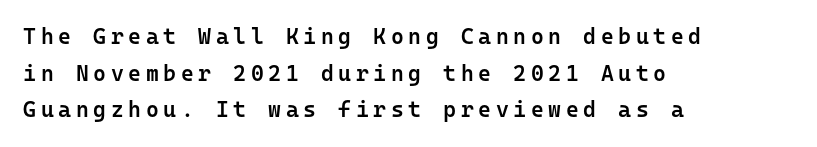
{"italic": "no", "bold": "semi", "underline": "no", "align": "left", "line_spacing": "normal", "line_spacing_ratio": 1.67, "letter_spacing": "wide", "letter_spacing_em": 0.21, "glyph_px": 22}
